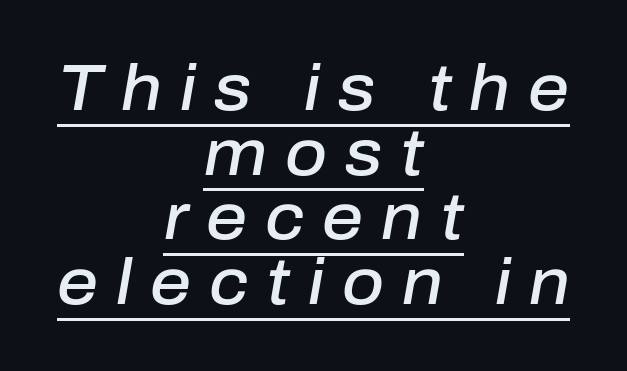
Casual observation: everything's sitting right in the middle. The letters are spread apart with noticeably loose tracking. On the weight axis this lands at semibold, roughly 600. The rendering applies a slant to the glyphs.
